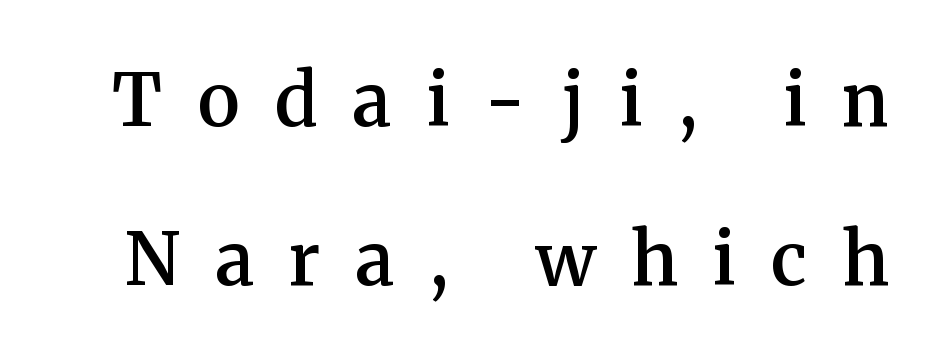
The image shows 72 px semibold serif type, upright; set loose line spacing (2.21x), unusually wide letter spacing (+0.49 em), not underlined; medium stroke contrast and a medium x-height.
